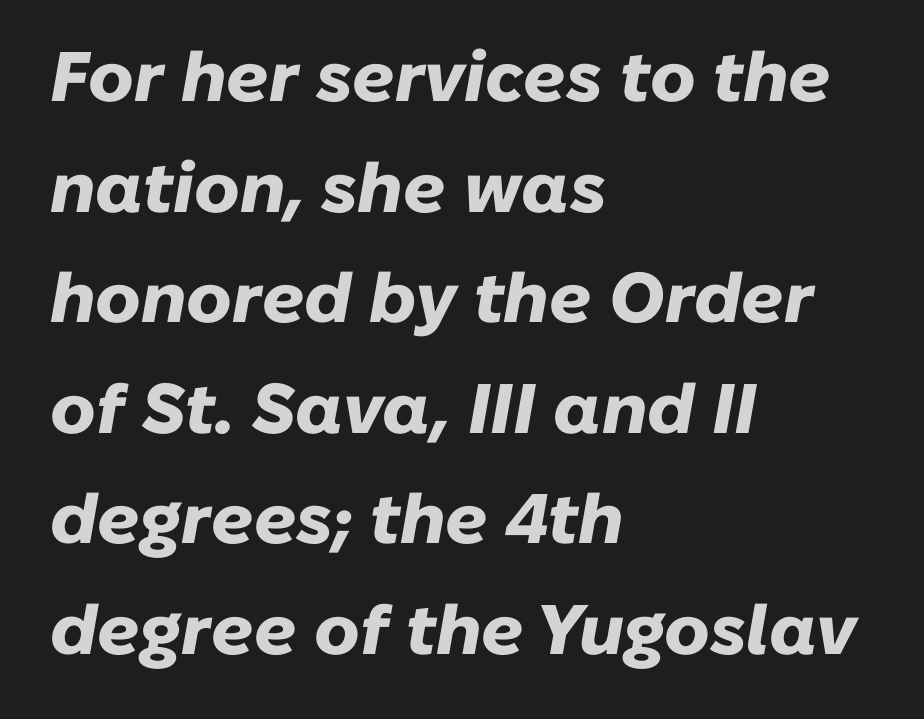
Q: Is the text bold? A: Yes.
Q: Is the text italic (slanted)? A: Yes, it leans right by about 10 degrees.
Q: Is the text underlined? A: No.
Q: How is the paragraph aligned? A: Left-aligned.
Q: Is the spacing between letters normal or unusually wide? A: Normal.
Q: Is the spacing between lines tight, normal or loose? A: Normal.
Q: Width (condensed, normal, or wide)? A: Normal.
Q: Stroke contrast? A: Low.
Q: x-height? A: Medium.
Q: Monospaced? A: No.
